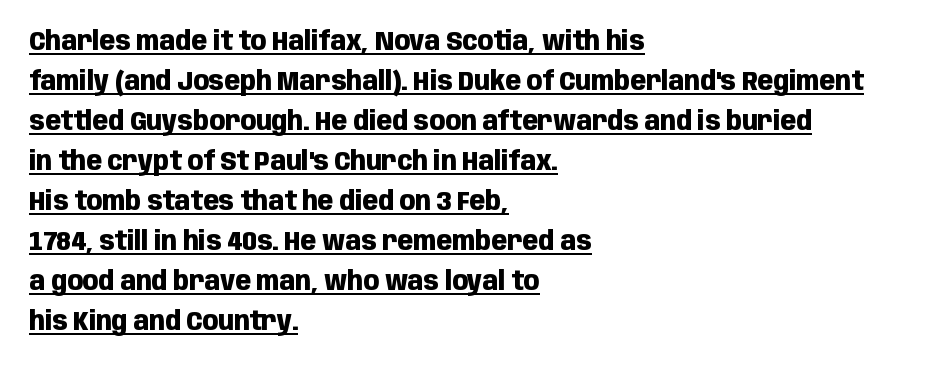
Spacing between characters is what you'd get straight out of the box. Typeset ragged right — the left edge is the straight one. This block has exactly the height ordinary leading produces. The glyphs have the mass of a bold cut. Honestly, the underline is the first thing you notice here.
